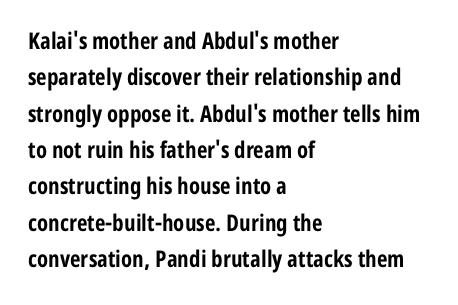
The text block is weighted toward the left margin, trailing off unevenly rightward. These lines carry a lot of weight — the face is fully bold. The letters stand upright; this is a roman face. Each row of text sits above clean, open space. This rendering leaves character spacing at its baseline value.
